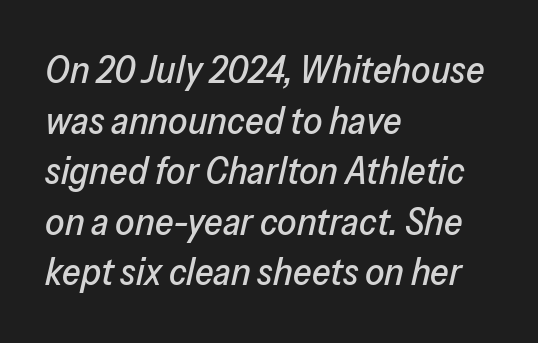
{"italic": "yes", "lean": "right", "slant_degrees": 13, "width": "normal", "stroke_contrast": "low", "x_height": "medium", "monospaced": "no", "underline": "no", "align": "left", "line_spacing": "normal", "line_spacing_ratio": 1.33, "letter_spacing": "normal", "letter_spacing_em": 0.0, "glyph_px": 38}
